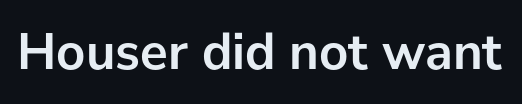
{"serif": "no", "italic": "no", "bold": "yes", "weight": "semibold", "width": "normal", "stroke_contrast": "low", "x_height": "medium", "monospaced": "no", "underline": "no", "letter_spacing": "normal", "letter_spacing_em": 0.0, "glyph_px": 52}
